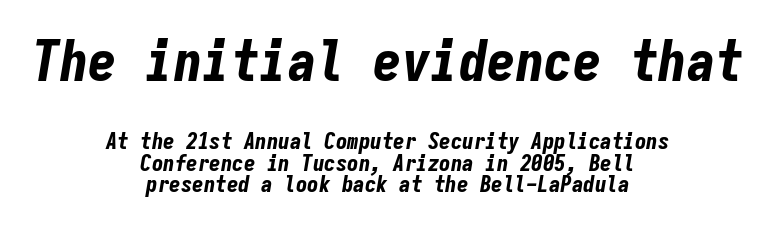
The image shows 57 px bold, condensed type, italic (leaning right), monospaced; set centered, tight line spacing (0.95x), normal letter spacing, not underlined; the first (top) block is 2.48x larger; low stroke contrast and a medium x-height.
